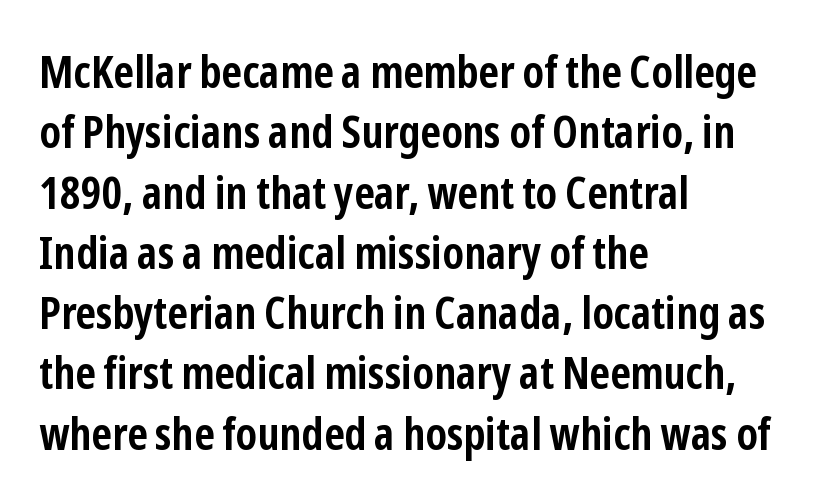
Q: Is the text bold? A: Yes.
Q: Is the text italic (slanted)? A: No, it is upright.
Q: Is the typeface a serif or a sans-serif typeface? A: Sans-serif.
Q: Is the text underlined? A: No.
Q: How is the paragraph aligned? A: Left-aligned.
Q: Is the spacing between letters normal or unusually wide? A: Normal.
Q: Is the spacing between lines tight, normal or loose? A: Normal.
Q: Width (condensed, normal, or wide)? A: Condensed.
Q: Stroke contrast? A: Low.
Q: x-height? A: Medium.
Q: Monospaced? A: No.
